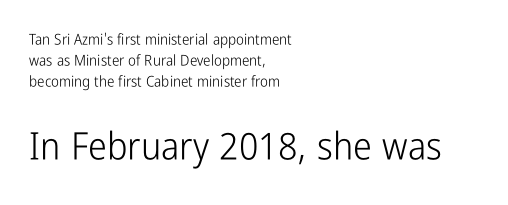
The image shows 38 px light, condensed sans-serif type, upright; set left-aligned, normal line spacing (1.4x), normal letter spacing, not underlined; the second (bottom) block is 2.53x larger; low stroke contrast and a medium x-height.
